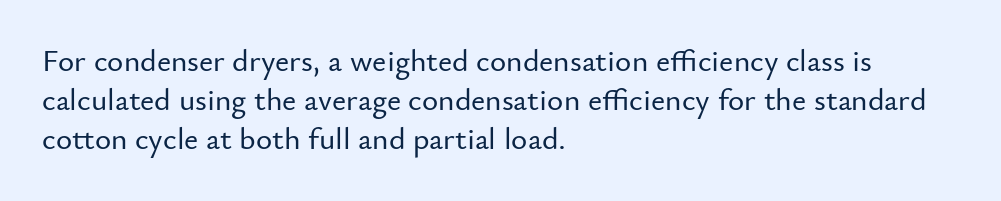
Q: Is the text italic (slanted)? A: No, it is upright.
Q: Is the typeface a serif or a sans-serif typeface? A: Sans-serif.
Q: Is the text underlined? A: No.
Q: How is the paragraph aligned? A: Left-aligned.
Q: Is the spacing between letters normal or unusually wide? A: Normal.
Q: Is the spacing between lines tight, normal or loose? A: Normal.
Q: Width (condensed, normal, or wide)? A: Normal.
Q: Stroke contrast? A: Low.
Q: x-height? A: Small.
Q: Monospaced? A: No.
